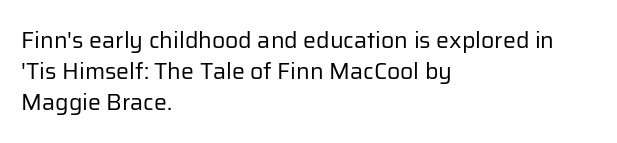
{"italic": "no", "bold": "no", "underline": "no", "align": "left", "line_spacing": "normal", "line_spacing_ratio": 1.35, "letter_spacing": "normal", "letter_spacing_em": 0.0, "glyph_px": 23}
